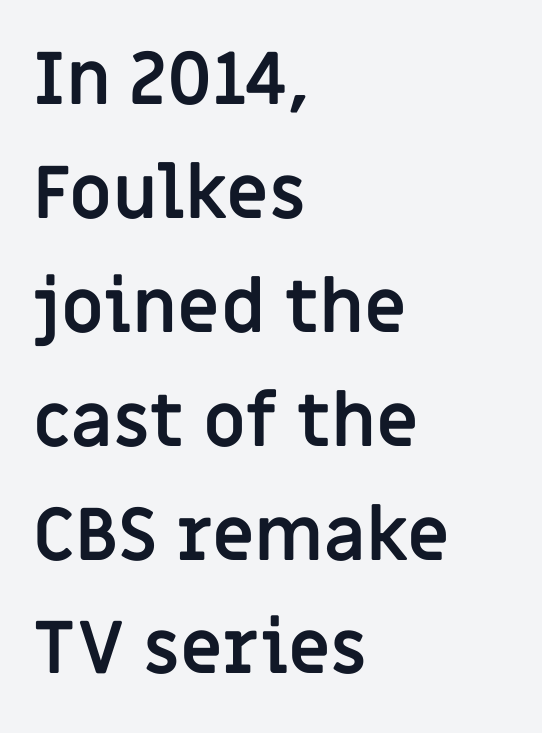
Every stem runs plumb, perpendicular to the baseline. Clear beneath every line of the passage. To sum up the face: it is a sans, with no serifs. Evenly set lines give the paragraph a standard silhouette. How heavy is the stroke? Heavy — this is a bold.
